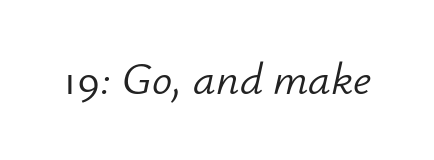
Q: Is the text bold? A: No.
Q: Is the text italic (slanted)? A: Yes, it leans right by about 12 degrees.
Q: Is the text underlined? A: No.
Q: Is the spacing between letters normal or unusually wide? A: Normal.
Q: Width (condensed, normal, or wide)? A: Normal.
Q: Stroke contrast? A: Low.
Q: x-height? A: Small.
Q: Monospaced? A: No.
